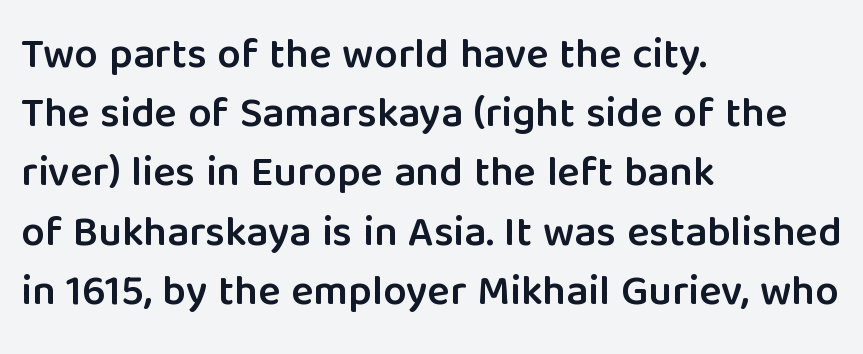
The image shows 42 px semibold sans-serif type, upright; set left-aligned, normal line spacing (1.41x), normal letter spacing, not underlined; low stroke contrast and a medium x-height.
